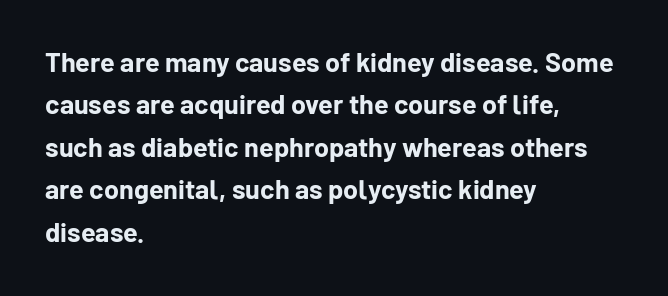
The axis of the letterforms is exactly vertical. The passage is arranged the way most books set body copy — flush left. Beneath every word, the page is bare. Summary of weight: heavy, a full bold. In terms of leading, this rendering sits right in the middle.
